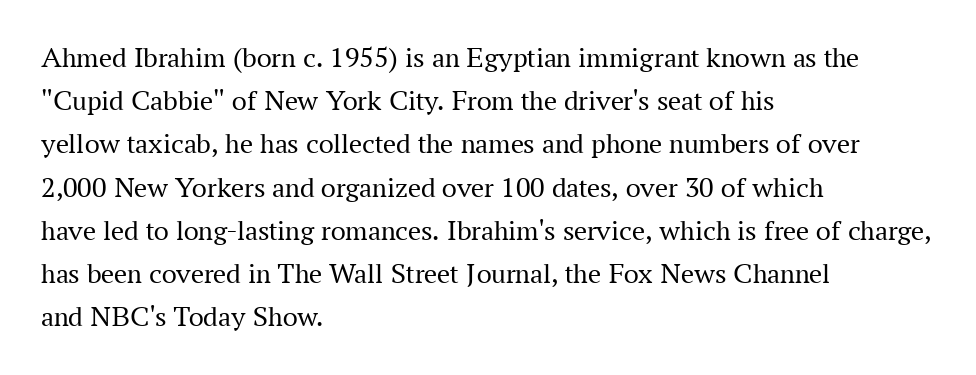
Q: Is the text bold? A: No.
Q: Is the text italic (slanted)? A: No, it is upright.
Q: Is the typeface a serif or a sans-serif typeface? A: Serif.
Q: Is the text underlined? A: No.
Q: How is the paragraph aligned? A: Left-aligned.
Q: Is the spacing between letters normal or unusually wide? A: Normal.
Q: Is the spacing between lines tight, normal or loose? A: Normal.
Q: Width (condensed, normal, or wide)? A: Normal.
Q: Stroke contrast? A: Medium.
Q: x-height? A: Medium.
Q: Monospaced? A: No.
